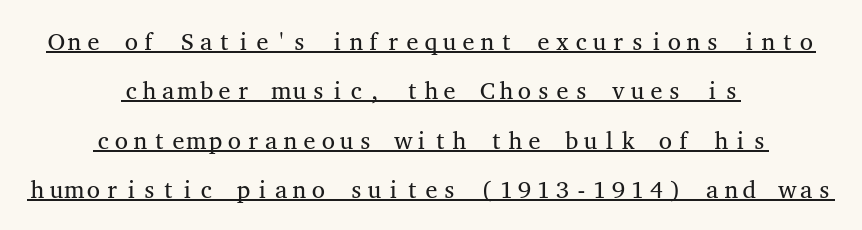
The image shows 24 px text type, upright; set centered, loose line spacing (2.06x), normal letter spacing, underlined.
